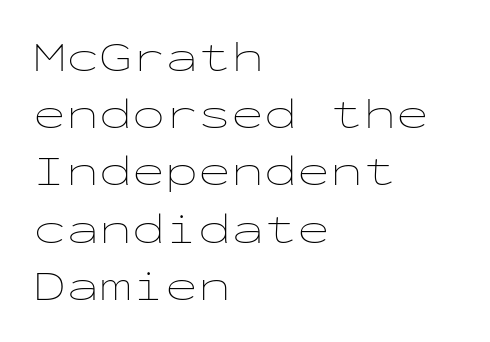
Q: Is the text bold? A: No.
Q: Is the text italic (slanted)? A: No, it is upright.
Q: Is the text underlined? A: No.
Q: How is the paragraph aligned? A: Left-aligned.
Q: Is the spacing between letters normal or unusually wide? A: Normal.
Q: Is the spacing between lines tight, normal or loose? A: Normal.
Q: Width (condensed, normal, or wide)? A: Wide.
Q: Stroke contrast? A: Low.
Q: x-height? A: Medium.
Q: Monospaced? A: Yes.
